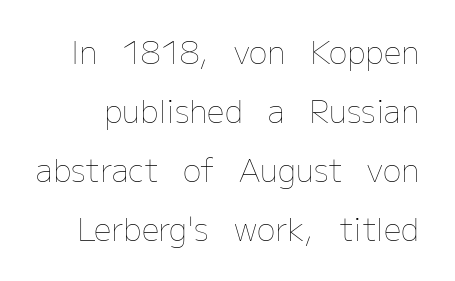
The image shows 31 px thin type, upright; set loose line spacing (1.9x), normal letter spacing, not underlined; low stroke contrast and a medium x-height.
